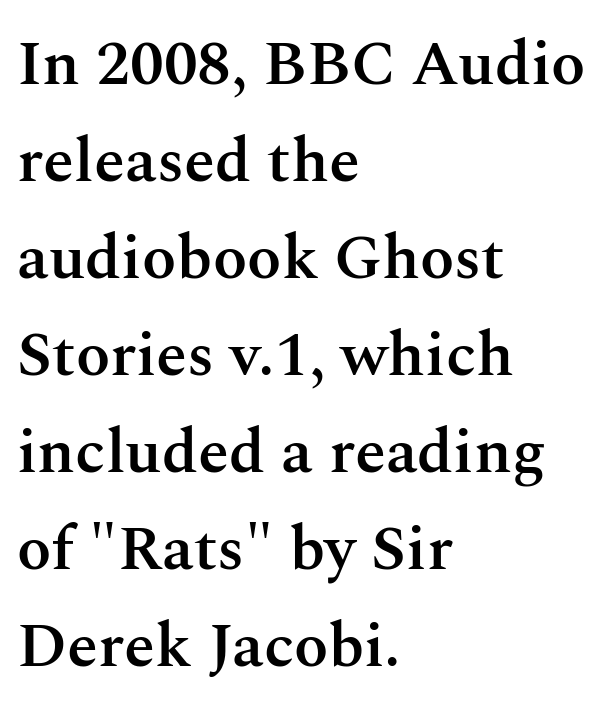
Q: Is the text bold? A: Semi-bold.
Q: Is the text italic (slanted)? A: No, it is upright.
Q: Is the typeface a serif or a sans-serif typeface? A: Serif.
Q: Is the text underlined? A: No.
Q: How is the paragraph aligned? A: Left-aligned.
Q: Is the spacing between letters normal or unusually wide? A: Normal.
Q: Is the spacing between lines tight, normal or loose? A: Normal.
Q: Width (condensed, normal, or wide)? A: Normal.
Q: Stroke contrast? A: Medium.
Q: x-height? A: Medium.
Q: Monospaced? A: No.
